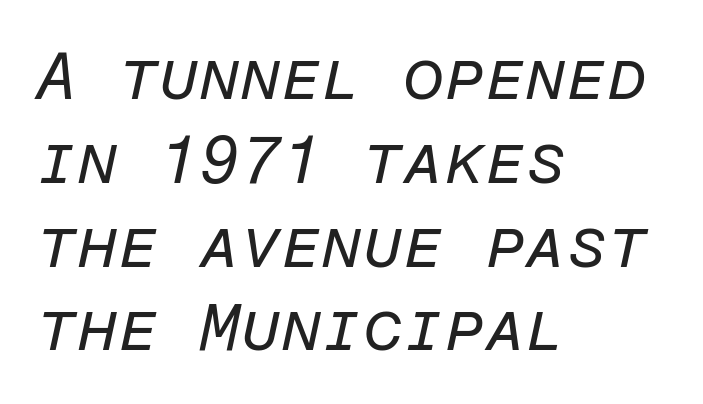
Nothing unusual about the tracking: characters are spaced as the font intends. Alignment: flush left. Spacing verdict: monospaced, one width for all characters. Slant detected: the letters are inclined.
